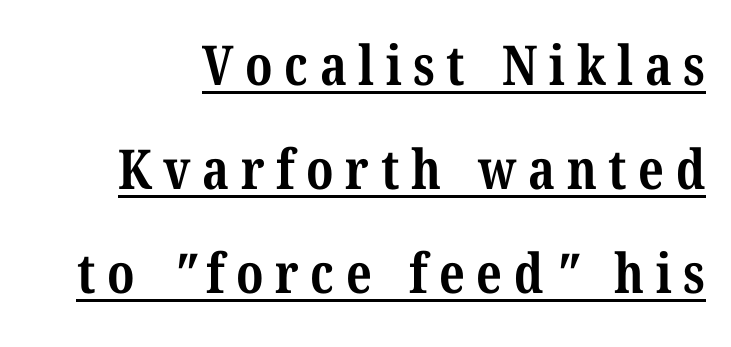
The image shows 55 px bold, condensed serif type; set line spacing 1.89x, unusually wide letter spacing (+0.21 em), underlined; medium stroke contrast and a medium x-height.
